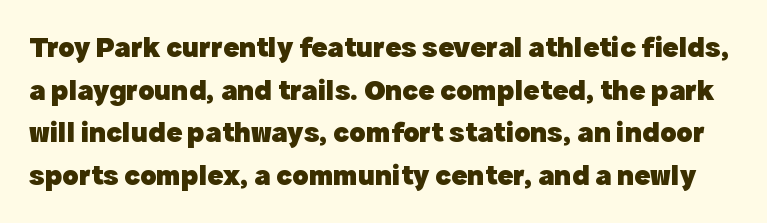
The image shows 30 px heavy sans-serif type, upright; set normal line spacing (1.42x), normal letter spacing, not underlined; a medium x-height.
